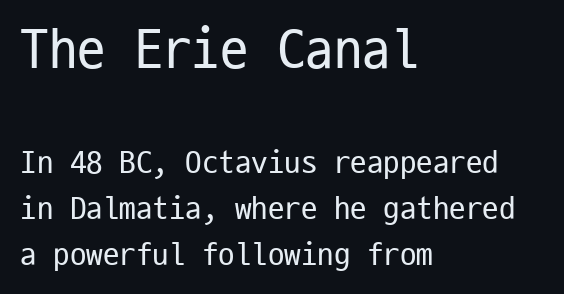
Q: Is the text bold? A: No.
Q: Is the text italic (slanted)? A: No, it is upright.
Q: Is the typeface a serif or a sans-serif typeface? A: Sans-serif.
Q: Is the text underlined? A: No.
Q: How is the paragraph aligned? A: Left-aligned.
Q: Is the spacing between letters normal or unusually wide? A: Normal.
Q: Is the spacing between lines tight, normal or loose? A: Normal.
Q: Which block of text is set in a larger size, the first (top) or the second (bottom)? A: The first (top) one.
Q: Width (condensed, normal, or wide)? A: Condensed.
Q: Stroke contrast? A: Low.
Q: x-height? A: Medium.
Q: Monospaced? A: Yes.
